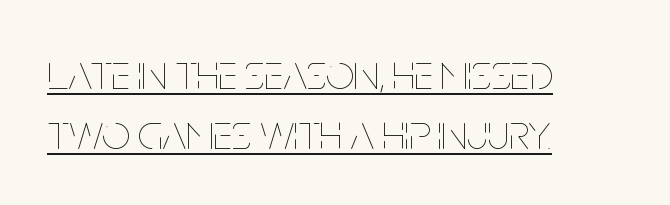
Q: Is the text bold? A: No.
Q: Is the text italic (slanted)? A: No, it is upright.
Q: Is the text underlined? A: Yes.
Q: How is the paragraph aligned? A: Left-aligned.
Q: Is the spacing between letters normal or unusually wide? A: Normal.
Q: Width (condensed, normal, or wide)? A: Condensed.
Q: Stroke contrast? A: Low.
Q: x-height? A: Large.
Q: Monospaced? A: No.
